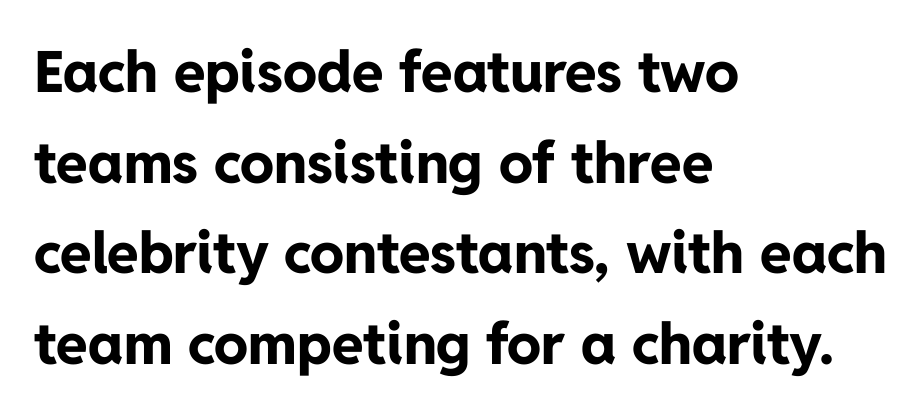
{"serif": "no", "italic": "no", "bold": "yes", "weight": "bold", "width": "normal", "stroke_contrast": "low", "x_height": "medium", "monospaced": "no", "underline": "no", "align": "left", "line_spacing": "normal", "line_spacing_ratio": 1.59, "letter_spacing": "normal", "letter_spacing_em": 0.0, "glyph_px": 57}
